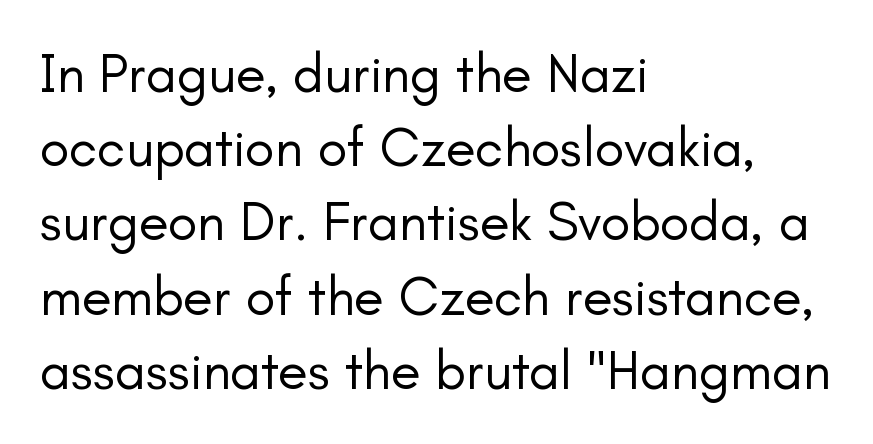
Q: Is the text bold? A: No.
Q: Is the text italic (slanted)? A: No, it is upright.
Q: Is the typeface a serif or a sans-serif typeface? A: Sans-serif.
Q: Is the text underlined? A: No.
Q: How is the paragraph aligned? A: Left-aligned.
Q: Is the spacing between letters normal or unusually wide? A: Normal.
Q: Is the spacing between lines tight, normal or loose? A: Normal.
Q: Width (condensed, normal, or wide)? A: Normal.
Q: Stroke contrast? A: Low.
Q: x-height? A: Small.
Q: Monospaced? A: No.
